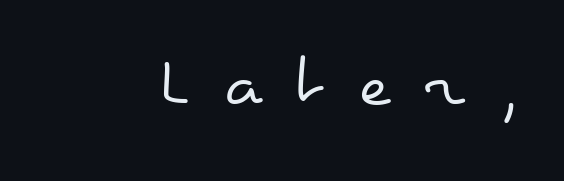
The baseline area is clear. You can tell it's not italic because the verticals are truly vertical. You could only call the tracking loose — the letters float apart. Each letter keeps its own natural width here, so spacing adapts to shape.
